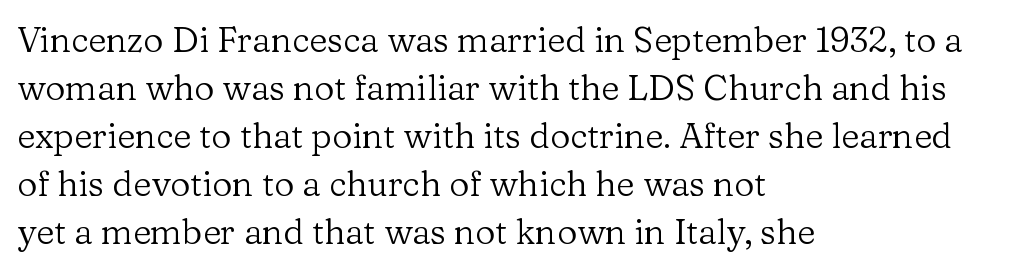
The image shows 35 px regular-weight serif type, upright; set left-aligned, normal line spacing (1.37x), normal letter spacing, not underlined; low stroke contrast and a medium x-height.
